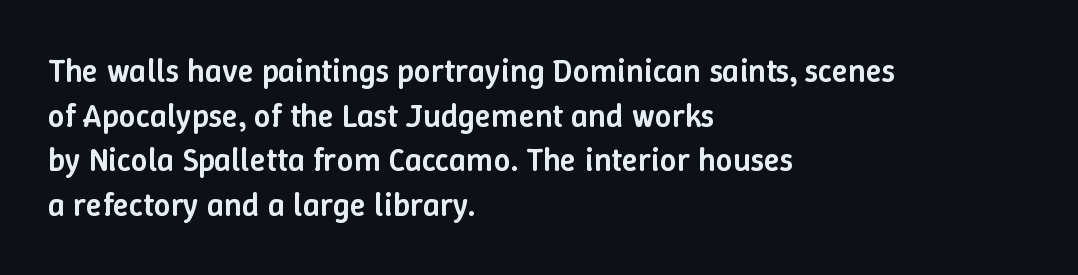
Q: Is the text bold? A: Semi-bold.
Q: Is the text italic (slanted)? A: No, it is upright.
Q: Is the text underlined? A: No.
Q: How is the paragraph aligned? A: Left-aligned.
Q: Is the spacing between letters normal or unusually wide? A: Normal.
Q: Is the spacing between lines tight, normal or loose? A: Normal.
Q: Width (condensed, normal, or wide)? A: Normal.
Q: Stroke contrast? A: Low.
Q: x-height? A: Medium.
Q: Monospaced? A: No.
